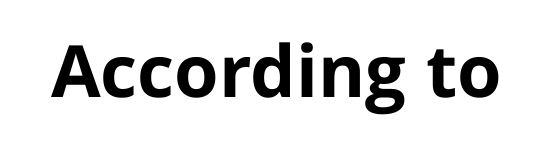
Q: Is the text bold? A: Yes.
Q: Is the text italic (slanted)? A: No, it is upright.
Q: Is the typeface a serif or a sans-serif typeface? A: Sans-serif.
Q: Is the text underlined? A: No.
Q: Is the spacing between letters normal or unusually wide? A: Normal.
Q: Width (condensed, normal, or wide)? A: Normal.
Q: Stroke contrast? A: Low.
Q: x-height? A: Medium.
Q: Monospaced? A: No.
